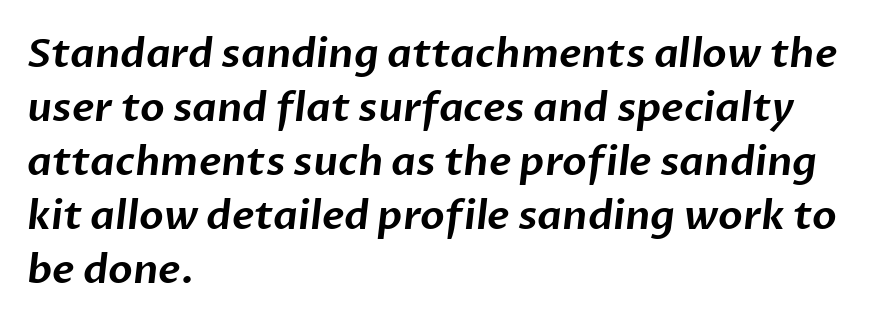
The image shows 40 px sans-serif type; set left-aligned, normal line spacing (1.35x), normal letter spacing, not underlined; low stroke contrast and a medium x-height.
